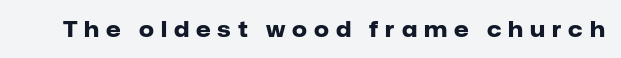
The image shows 21 px bold type, upright; set unusually wide letter spacing (+0.33 em), not underlined.
